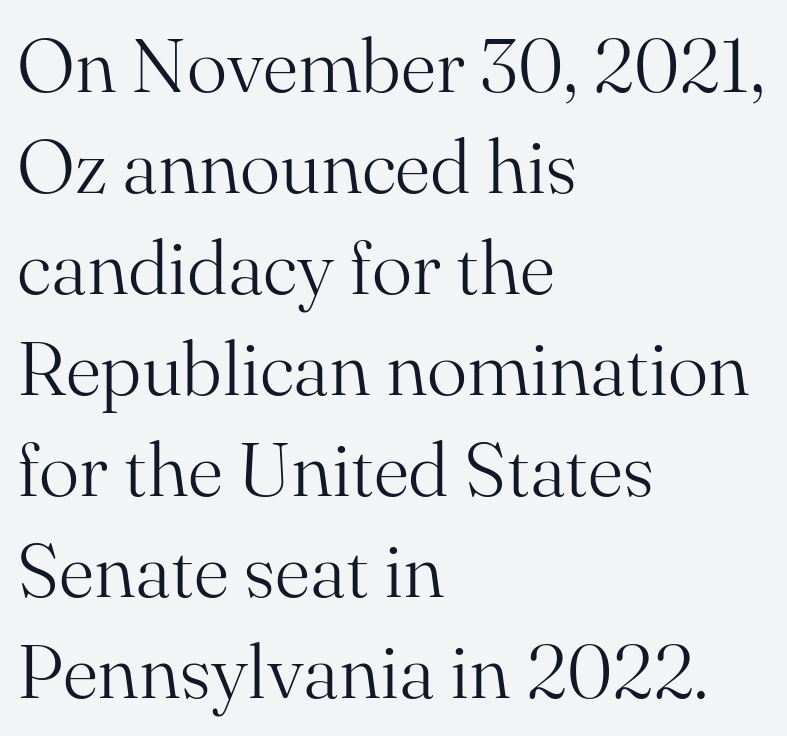
{"serif": "yes", "italic": "no", "bold": "no", "weight": "light", "width": "normal", "stroke_contrast": "medium", "x_height": "small", "monospaced": "no", "underline": "no", "align": "left", "line_spacing": "normal", "line_spacing_ratio": 1.33, "letter_spacing": "normal", "letter_spacing_em": 0.0, "glyph_px": 76}
